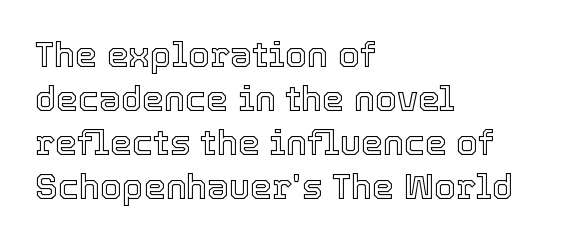
In CSS terms this would be text-align: left. The baseline area is clear. Italic: no, the glyphs are upright roman. Quick note: interline space is typical. No extra tracking has been applied to these lines. Here the designer chose a conventional face with non-uniform glyph widths.
